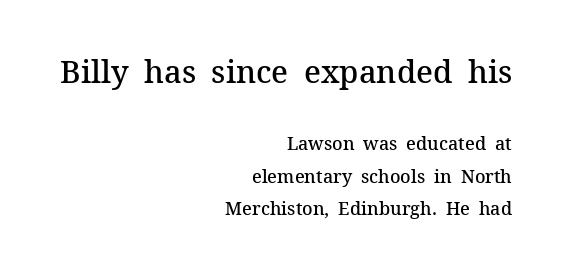
You could not count columns in this text — the font is proportionally spaced. The lettering holds an erect, upright posture throughout. The passage shown is not underscored anywhere. Each glyph is drawn with semibold strokes, heavier than normal yet not fully bold. Typesetter's note — upper block bumped up in size, lower block left smaller. A serif font was chosen for this passage.
